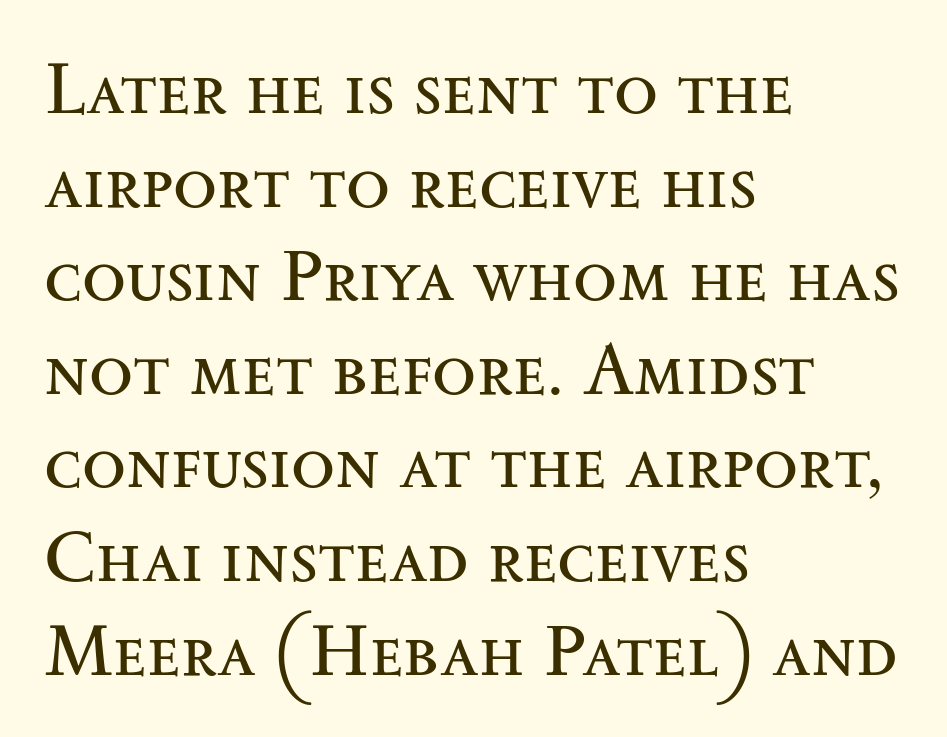
{"serif": "yes", "italic": "no", "bold": "no", "weight": "regular", "width": "wide", "stroke_contrast": "medium", "x_height": "small", "monospaced": "no", "underline": "no", "align": "left", "line_spacing": "normal", "line_spacing_ratio": 1.3, "letter_spacing": "normal", "letter_spacing_em": 0.0, "glyph_px": 72}
